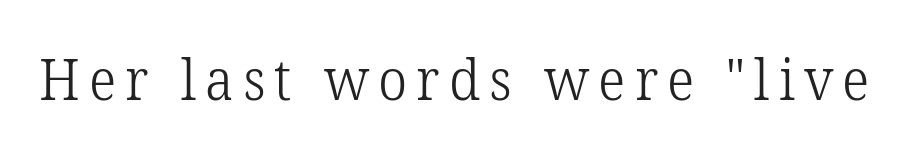
The space beneath each line is pristine and unruled. Counters stay open thanks to moderate or lighter strokes. Varying glyph widths throughout — classic text-font behaviour. To sum up the face: it has serifs. The typography opts for an upright posture over an oblique one.
